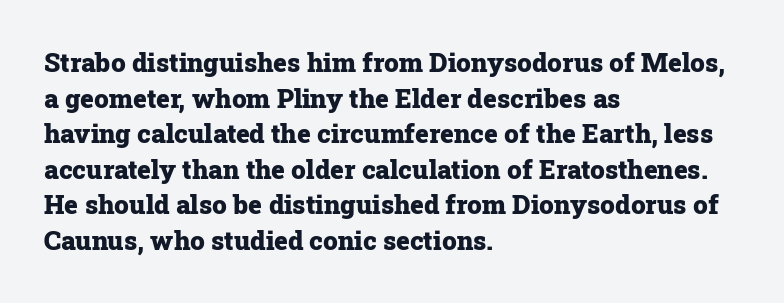
Descenders are the only things crossing below the line. Weight: bold. The tracking reads as untouched default to a designer's eye. A typesetter would mark this as roman, not italic.
